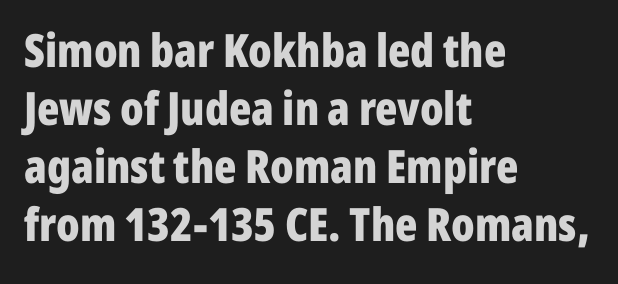
Q: Is the text bold? A: Yes.
Q: Is the text italic (slanted)? A: No, it is upright.
Q: Is the typeface a serif or a sans-serif typeface? A: Sans-serif.
Q: Is the text underlined? A: No.
Q: How is the paragraph aligned? A: Left-aligned.
Q: Is the spacing between letters normal or unusually wide? A: Normal.
Q: Is the spacing between lines tight, normal or loose? A: Normal.
Q: Width (condensed, normal, or wide)? A: Condensed.
Q: Stroke contrast? A: Low.
Q: x-height? A: Medium.
Q: Monospaced? A: No.
